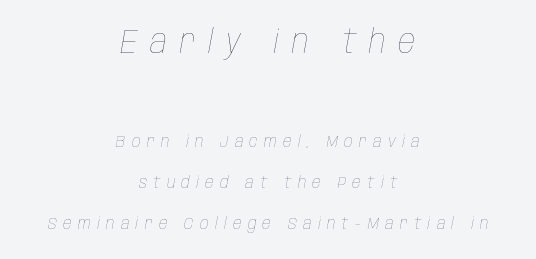
Q: Is the text bold? A: No.
Q: Is the text italic (slanted)? A: Yes, it leans right by about 10 degrees.
Q: Is the text underlined? A: No.
Q: How is the paragraph aligned? A: Centered.
Q: Is the spacing between letters normal or unusually wide? A: Unusually wide.
Q: Is the spacing between lines tight, normal or loose? A: Loose.
Q: Which block of text is set in a larger size, the first (top) or the second (bottom)? A: The first (top) one.
Q: Width (condensed, normal, or wide)? A: Condensed.
Q: Stroke contrast? A: Low.
Q: x-height? A: Large.
Q: Monospaced? A: No.
